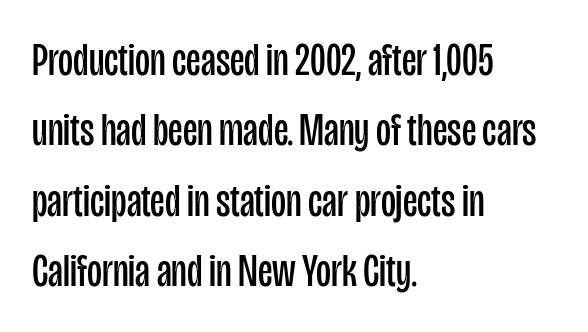
Q: Is the text bold? A: No.
Q: Is the text italic (slanted)? A: No, it is upright.
Q: Is the typeface a serif or a sans-serif typeface? A: Sans-serif.
Q: Is the text underlined? A: No.
Q: How is the paragraph aligned? A: Left-aligned.
Q: Is the spacing between letters normal or unusually wide? A: Normal.
Q: Is the spacing between lines tight, normal or loose? A: Normal.
Q: Width (condensed, normal, or wide)? A: Condensed.
Q: Stroke contrast? A: Low.
Q: x-height? A: Large.
Q: Monospaced? A: No.
